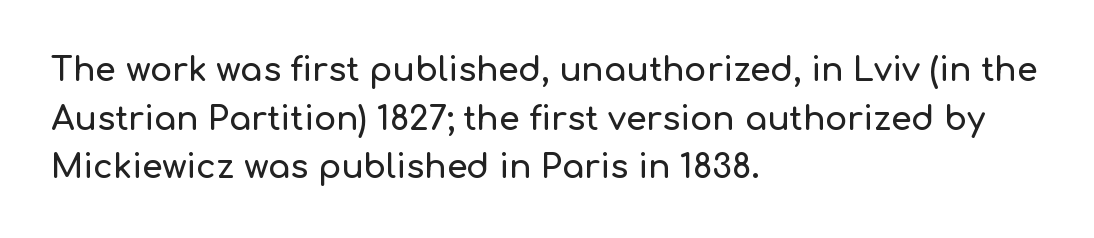
The image shows 33 px sans-serif type, upright; set left-aligned, normal line spacing (1.47x), normal letter spacing, not underlined; low stroke contrast and a medium x-height.
